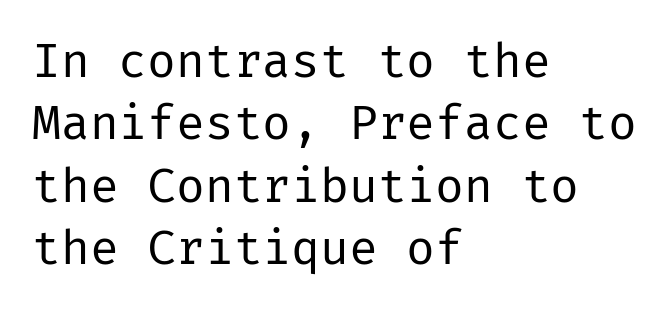
The image shows 48 px regular-weight sans-serif type, upright; set left-aligned, normal line spacing (1.3x), normal letter spacing, not underlined; low stroke contrast and a medium x-height.
